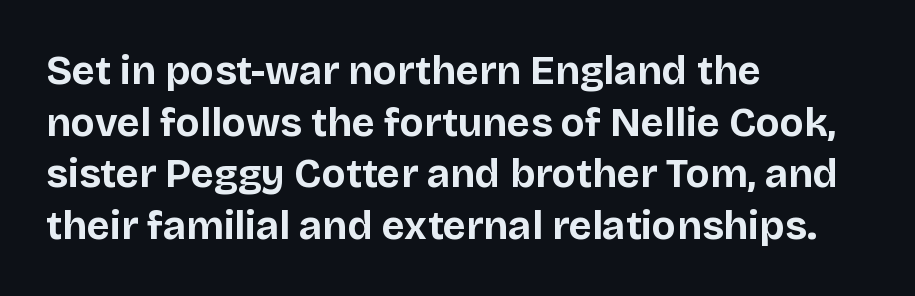
Q: Is the text bold? A: Yes.
Q: Is the text italic (slanted)? A: No, it is upright.
Q: Is the typeface a serif or a sans-serif typeface? A: Sans-serif.
Q: Is the text underlined? A: No.
Q: How is the paragraph aligned? A: Left-aligned.
Q: Is the spacing between letters normal or unusually wide? A: Normal.
Q: Is the spacing between lines tight, normal or loose? A: Normal.
Q: Width (condensed, normal, or wide)? A: Normal.
Q: Stroke contrast? A: Low.
Q: x-height? A: Large.
Q: Monospaced? A: No.
